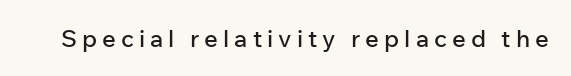
Is the letter spacing exaggerated? Yes — the characters are pushed far apart. Lines of text with bare space underneath. Ordinary non-slanted type is in use.
